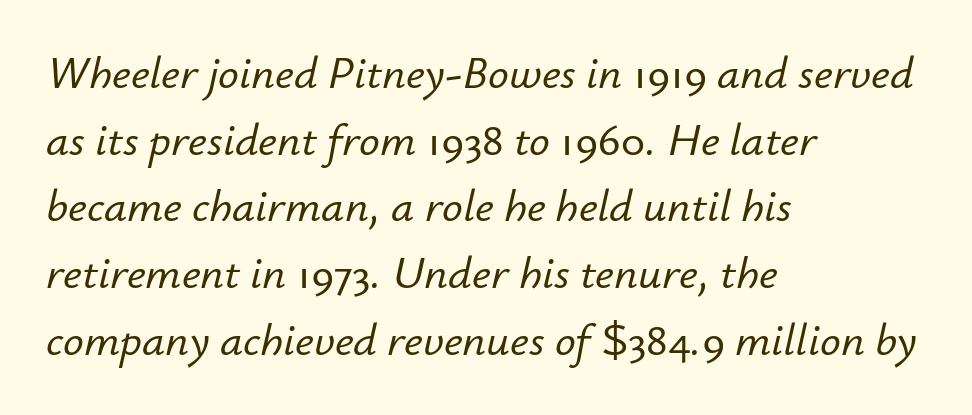
Caption: multi-line text, flush left, ragged right. Emphasis-style slanted type is in use. These lines are rendered in a variable-pitch font. Just letters on the line, the space beneath them empty.
